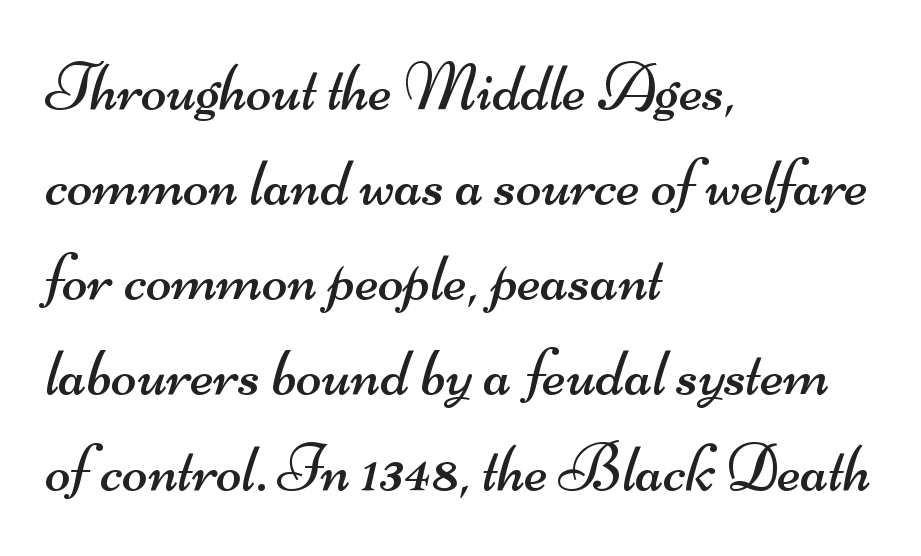
Serifs: no, the terminals of the letterforms are clean. All the whitespace from short lines collects on the right. Character widths vary here, with narrow letters taking less room than wide ones. The string is rendered with underlining switched off.
